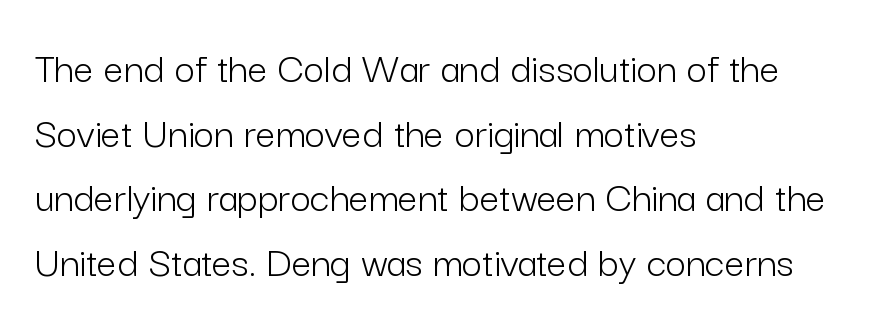
The image shows 44 px light sans-serif type, upright; set left-aligned, normal line spacing (1.47x), normal letter spacing, not underlined; low stroke contrast and a medium x-height.
